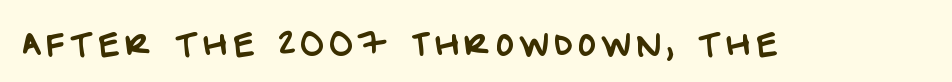
{"serif": "no", "width": "normal", "stroke_contrast": "low", "x_height": "large", "monospaced": "no", "underline": "no", "glyph_px": 31}
